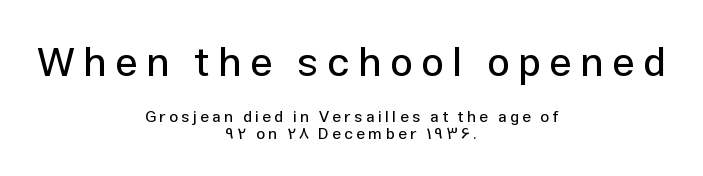
The strip under each line holds only bare page. The axis of the letterforms is exactly vertical. The vertical gap from one line to the next is small. Block one is the big one; block two sits smaller underneath. These lines are centered, leaving both edges ragged.
